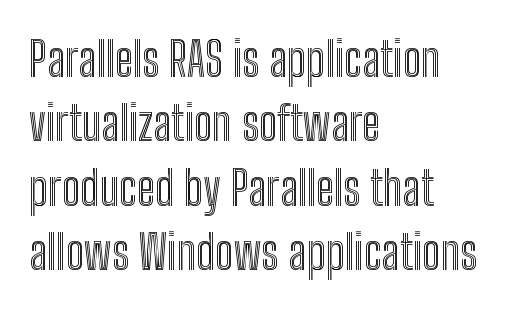
{"italic": "no", "width": "condensed", "x_height": "medium", "monospaced": "no", "underline": "no", "align": "left", "line_spacing": "normal", "line_spacing_ratio": 1.34, "letter_spacing": "normal", "letter_spacing_em": 0.0, "glyph_px": 48}
